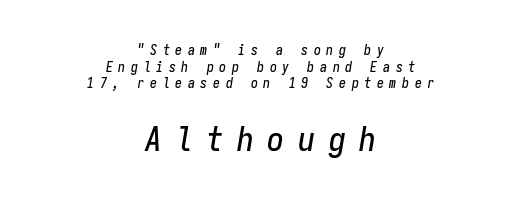
{"italic": "yes", "lean": "right", "slant_degrees": 9, "width": "condensed", "stroke_contrast": "low", "x_height": "medium", "monospaced": "yes", "underline": "no", "align": "center", "line_spacing_ratio": 1.18, "letter_spacing": "wide", "letter_spacing_em": 0.4, "larger_block": "second", "size_ratio": 2.43, "glyph_px": 34}
